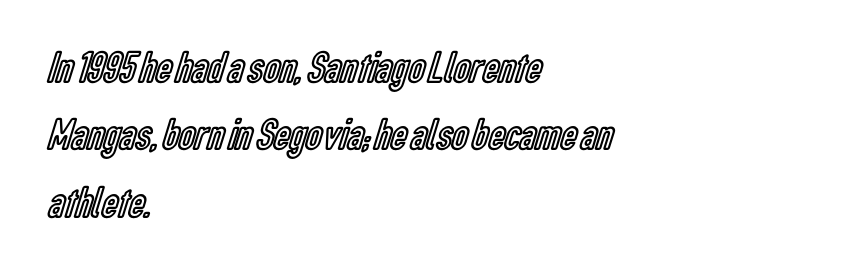
Successive baselines arrive at the customary interval. This sample is left-justified, so line endings fall wherever the words run out. The zone under the glyphs is completely vacant.
